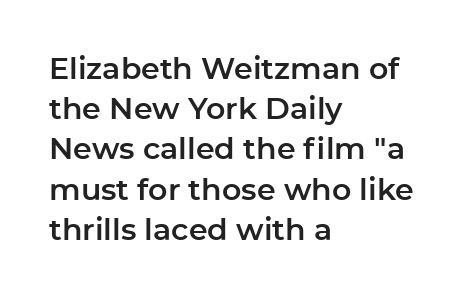
{"serif": "no", "italic": "no", "width": "normal", "stroke_contrast": "low", "x_height": "medium", "monospaced": "no", "underline": "no", "align": "left", "line_spacing": "normal", "line_spacing_ratio": 1.34, "letter_spacing": "normal", "letter_spacing_em": 0.0, "glyph_px": 30}
